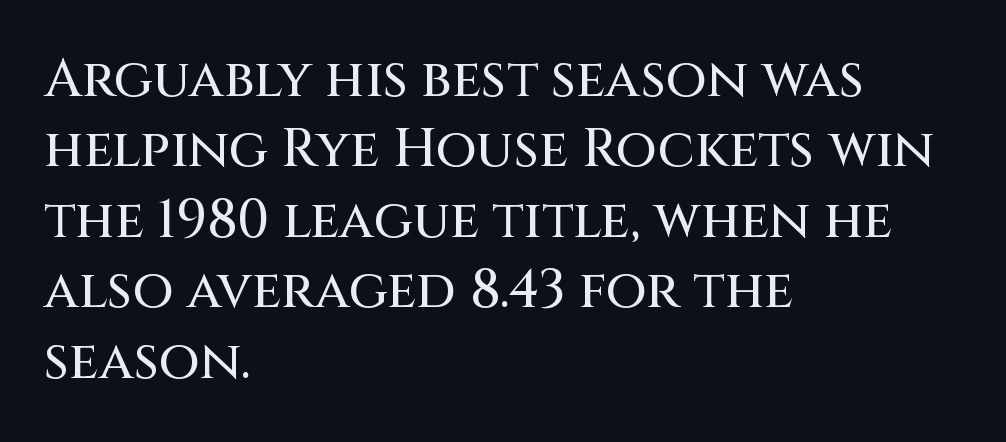
The lettering holds an erect, upright posture throughout. Beneath every word, the page is bare. You could not count columns in this text — the font is proportionally spaced. Classification — sans serif. Nobody touched the tracking dial on this one. Notice how descenders clear the ascenders below comfortably — that's standard leading.
